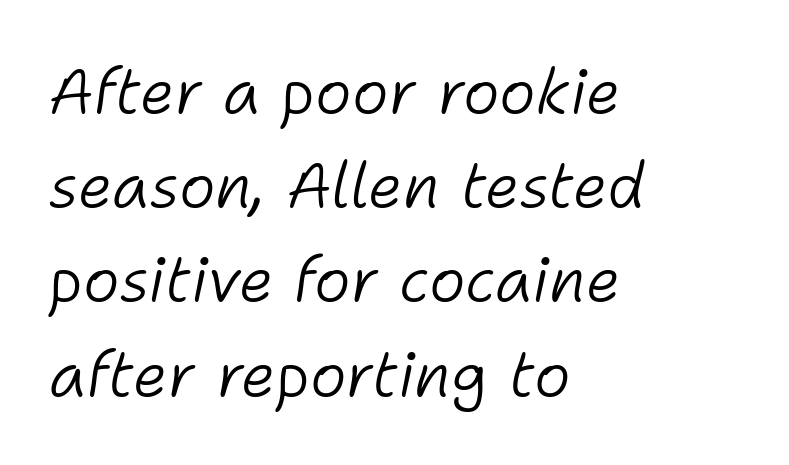
Counters stay open thanks to moderate or lighter strokes. It's the slanting kind of type. Note the varied advance widths — an 'i' is clearly narrower than an 'm'. Quick note: underline off.
